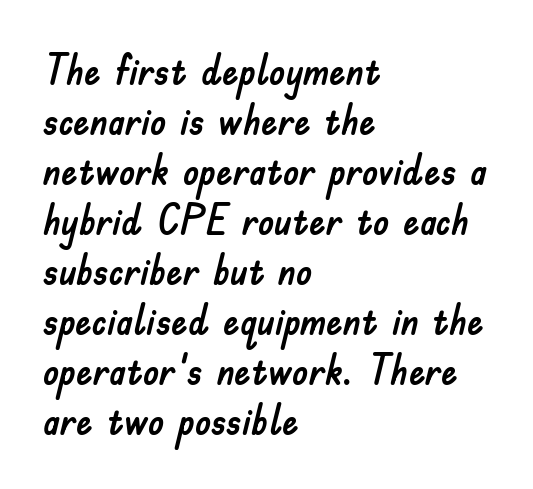
Type style note: lacks serifs. The letterforms sit shoulder to shoulder at normal distance. You could not count columns in this text — the font is proportionally spaced. The baseline area is clear. Each line starts at the same left margin while the right side varies.
